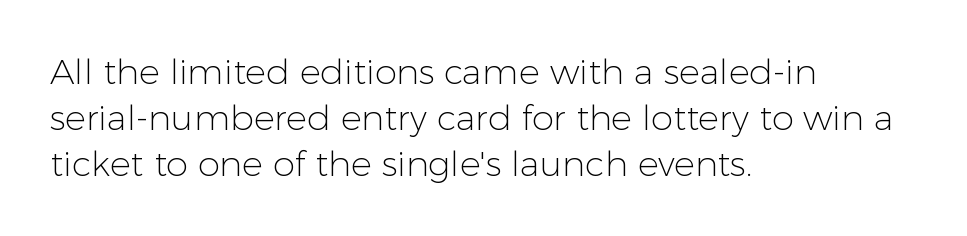
The image shows 35 px light sans-serif type, upright; set left-aligned, normal line spacing (1.32x), normal letter spacing, not underlined; low stroke contrast and a medium x-height.
